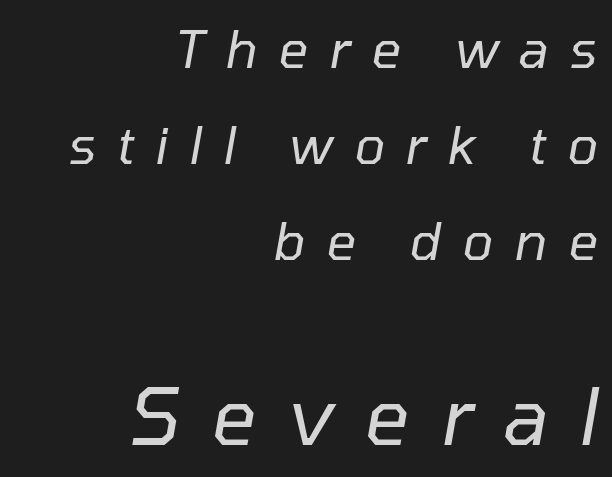
The image shows 78 px regular-weight type, italic (leaning right); set right-aligned, line spacing 1.85x, unusually wide letter spacing (+0.4 em), not underlined; the second (bottom) block is 1.5x larger; low stroke contrast and a medium x-height.
